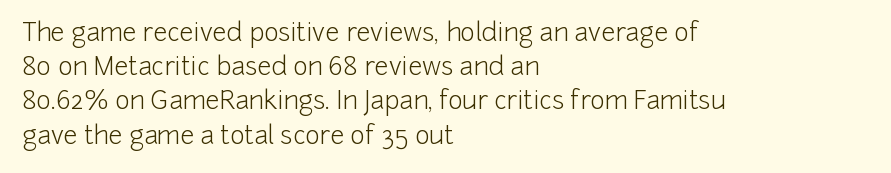
Q: Is the text bold? A: No.
Q: Is the text italic (slanted)? A: No, it is upright.
Q: Is the text underlined? A: No.
Q: How is the paragraph aligned? A: Left-aligned.
Q: Is the spacing between letters normal or unusually wide? A: Normal.
Q: Is the spacing between lines tight, normal or loose? A: Normal.
